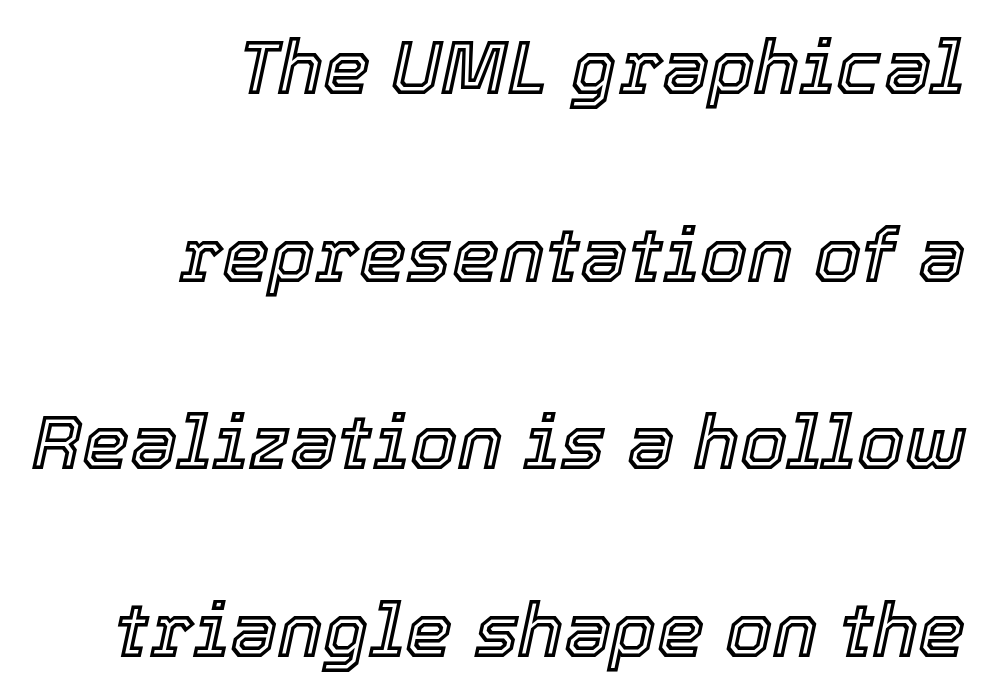
Horizontally, the lines are justified to the trailing edge only. The letters advance in unequal steps, a hallmark of proportional type. The space between consecutive lines is lavish. Unmarked baselines from the first word to the last. Quick note: italic.
